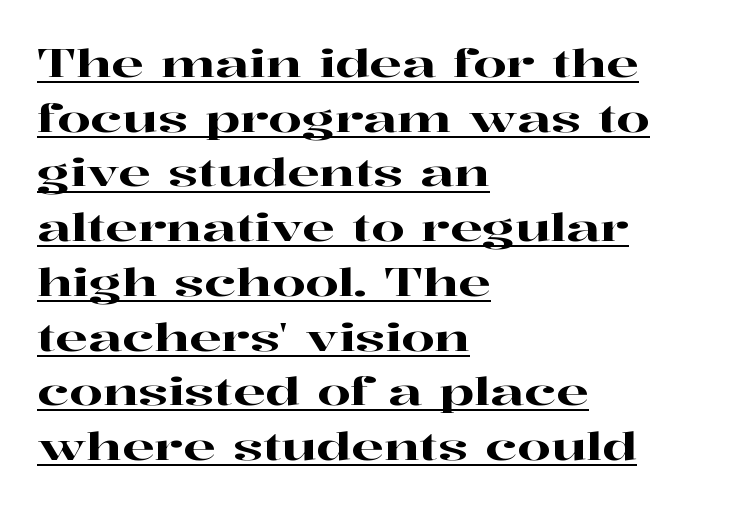
The image shows 38 px wide serif type, upright; set left-aligned, normal line spacing (1.44x), normal letter spacing, underlined; high stroke contrast and a medium x-height.
